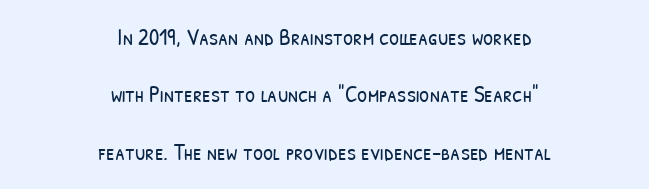
The image shows 23 px text type; set centered, loose line spacing (2.5x), normal letter spacing, not underlined.
